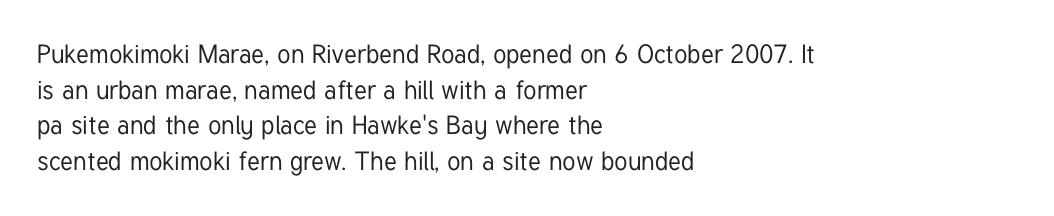
The image shows 26 px text type, upright; set left-aligned, normal line spacing (1.37x), normal letter spacing, not underlined.
